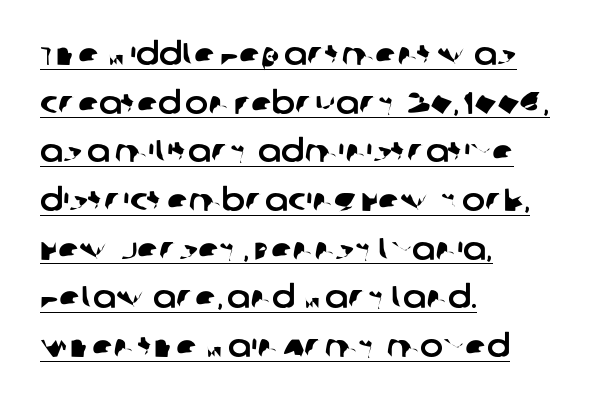
Q: Is the typeface a serif or a sans-serif typeface? A: Sans-serif.
Q: Is the text underlined? A: Yes.
Q: How is the paragraph aligned? A: Left-aligned.
Q: Is the spacing between letters normal or unusually wide? A: Normal.
Q: Is the spacing between lines tight, normal or loose? A: Normal.
Q: Width (condensed, normal, or wide)? A: Normal.
Q: Stroke contrast? A: Low.
Q: x-height? A: Large.
Q: Monospaced? A: No.
